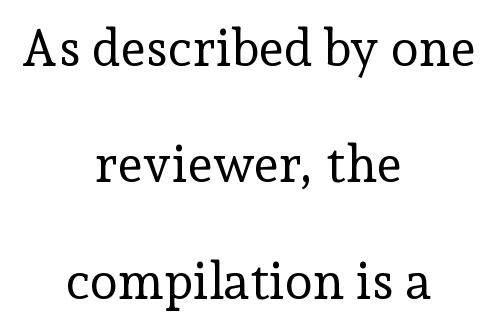
Q: Is the text bold? A: No.
Q: Is the text italic (slanted)? A: No, it is upright.
Q: Is the typeface a serif or a sans-serif typeface? A: Serif.
Q: Is the text underlined? A: No.
Q: How is the paragraph aligned? A: Centered.
Q: Is the spacing between letters normal or unusually wide? A: Normal.
Q: Is the spacing between lines tight, normal or loose? A: Loose.
Q: Width (condensed, normal, or wide)? A: Normal.
Q: Stroke contrast? A: Low.
Q: x-height? A: Medium.
Q: Monospaced? A: No.
